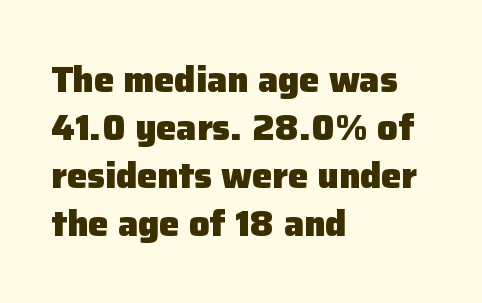
The image shows 36 px heavy sans-serif type, upright; set left-aligned, normal line spacing (1.33x), normal letter spacing, not underlined; low stroke contrast and a medium x-height.
